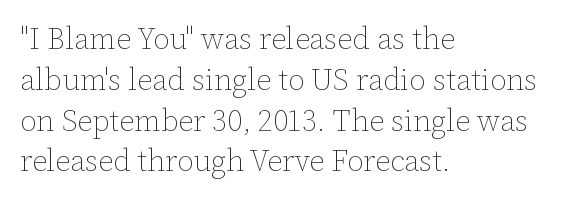
The image shows 30 px thin type, upright; set left-aligned, normal line spacing (1.36x), normal letter spacing, not underlined; low stroke contrast and a medium x-height.
